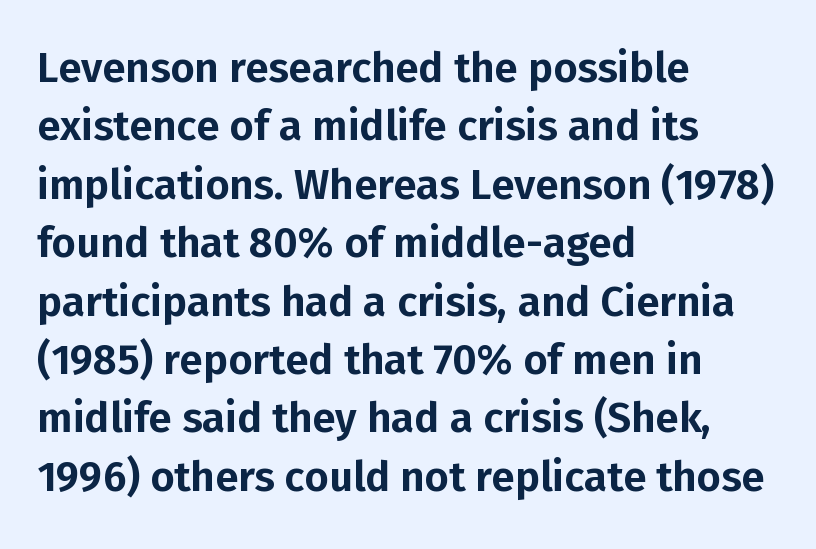
The font's upright variant was chosen for this text. The letterforms sit shoulder to shoulder at normal distance. A clean baseline with only descenders dipping below it. Is this a fixed-width face? No — the glyphs have proportional, varying widths.
